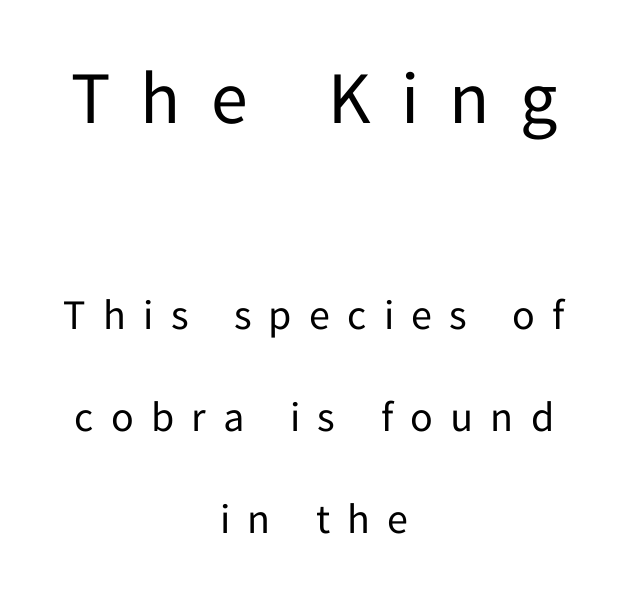
The image shows 74 px regular-weight sans-serif type, upright; set centered, loose line spacing (2.42x), unusually wide letter spacing (+0.41 em), not underlined; the first (top) block is 1.76x larger; low stroke contrast and a medium x-height.
